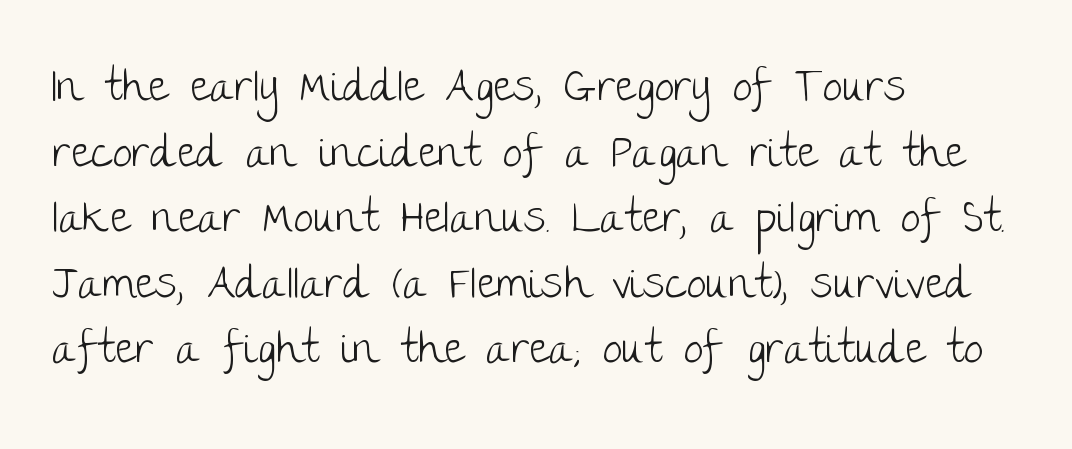
The image shows 44 px light sans-serif type, upright; set left-aligned, normal line spacing (1.49x), normal letter spacing, not underlined; low stroke contrast and a large x-height.
